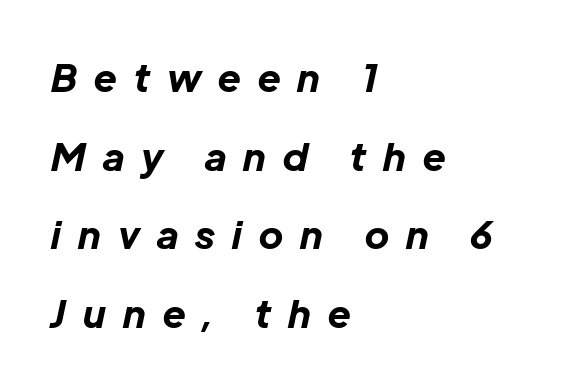
Q: Is the text bold? A: Yes.
Q: Is the text italic (slanted)? A: Yes, it leans right by about 12 degrees.
Q: Is the text underlined? A: No.
Q: How is the paragraph aligned? A: Left-aligned.
Q: Is the spacing between letters normal or unusually wide? A: Unusually wide.
Q: Is the spacing between lines tight, normal or loose? A: Loose.
Q: Width (condensed, normal, or wide)? A: Normal.
Q: Stroke contrast? A: Low.
Q: x-height? A: Medium.
Q: Monospaced? A: No.
